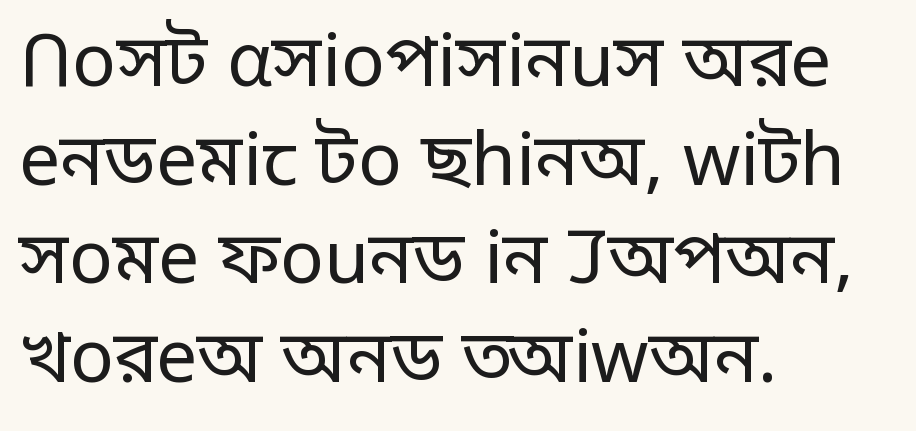
Horizontal alignment here is leftward, the default for most running prose. Stroke terminals: plain, sans-serif. Do the letters lean? They stand straight. Regular leading.
